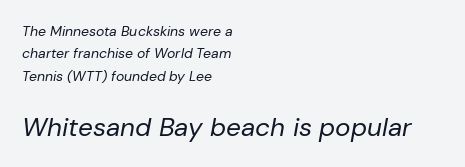
{"italic": "yes", "lean": "right", "slant_degrees": 10, "bold": "no", "underline": "no", "align": "left", "line_spacing": "normal", "line_spacing_ratio": 1.6, "letter_spacing": "normal", "letter_spacing_em": 0.0, "larger_block": "second", "size_ratio": 1.86, "glyph_px": 26}
